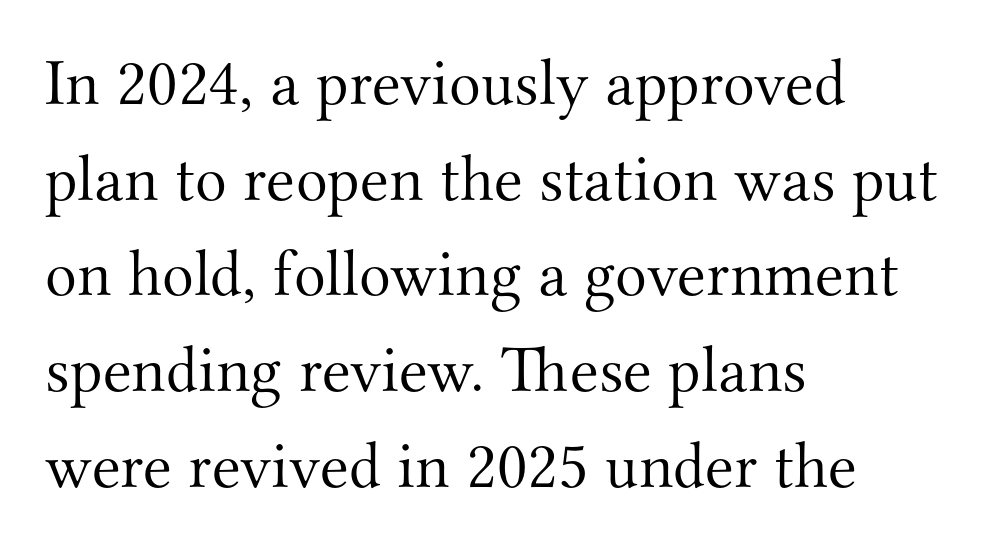
The image shows 66 px light serif type, upright; set left-aligned, normal line spacing (1.45x), normal letter spacing, not underlined; medium stroke contrast and a small x-height.
